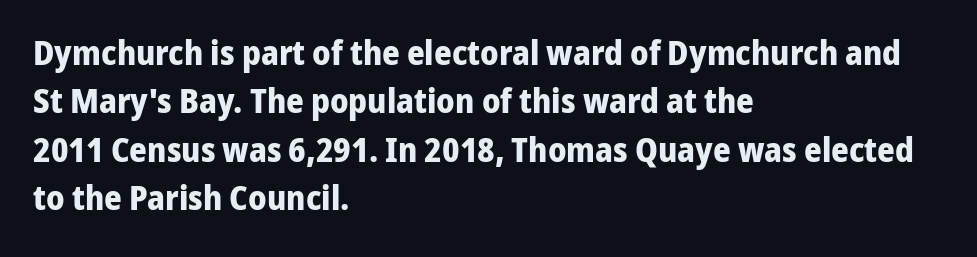
Q: Is the text bold? A: Yes.
Q: Is the text italic (slanted)? A: No, it is upright.
Q: Is the typeface a serif or a sans-serif typeface? A: Sans-serif.
Q: Is the text underlined? A: No.
Q: How is the paragraph aligned? A: Left-aligned.
Q: Is the spacing between letters normal or unusually wide? A: Normal.
Q: Is the spacing between lines tight, normal or loose? A: Normal.
Q: Width (condensed, normal, or wide)? A: Normal.
Q: Stroke contrast? A: Low.
Q: x-height? A: Medium.
Q: Monospaced? A: No.
